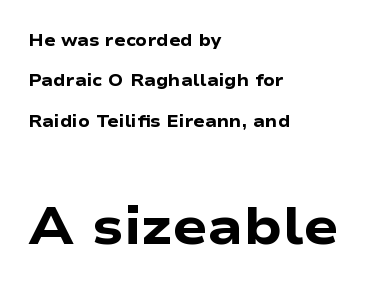
The designer dialed line spacing up above the default. On the weight axis this lands at bold, roughly 700. The lettering stays uniformly vertical, giving the passage a roman look. Reading down the block, your eye returns to a fixed left position each line. Block two is the big one; block one sits smaller above it. The tracking reads as untouched default to a designer's eye.
